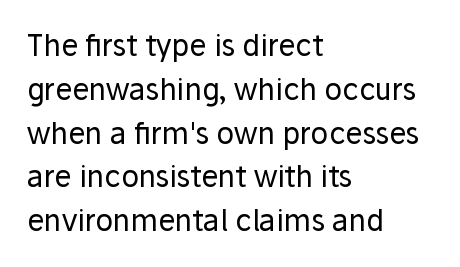
The image shows 29 px regular-weight sans-serif type, upright; set left-aligned, normal line spacing (1.51x), normal letter spacing, not underlined; low stroke contrast and a medium x-height.
